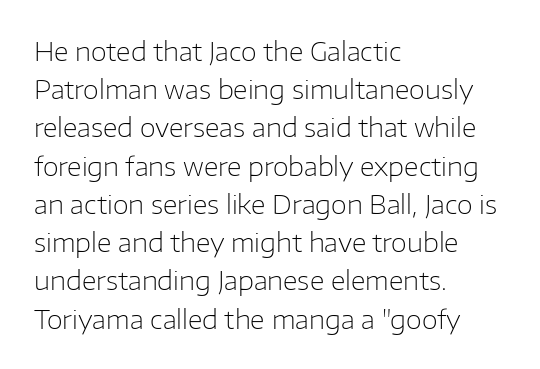
The vertical gap from one line to the next is medium. Quick note: underline off. The characters are drawn with everyday or finer stroke widths. A typesetter would mark this as roman, not italic. Caption: multi-line text, flush left, ragged right.
